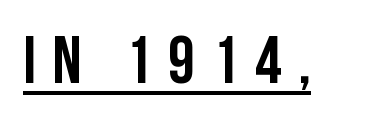
{"serif": "no", "italic": "no", "width": "condensed", "stroke_contrast": "low", "x_height": "large", "monospaced": "no", "underline": "yes", "letter_spacing": "wide", "letter_spacing_em": 0.25, "glyph_px": 67}
